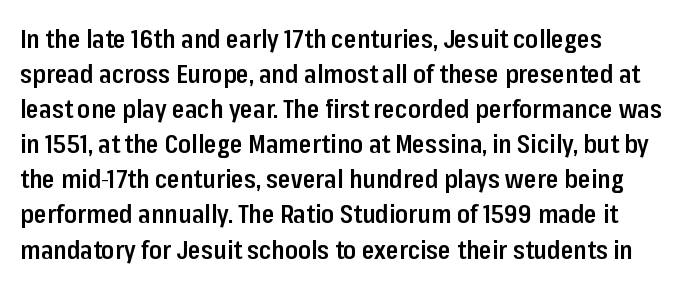
Tracking here is standard; glyphs follow each other at the usual distance. Posture: vertical. This block has exactly the height ordinary leading produces. On the weight axis this lands at semibold, roughly 600. Underline: absent. The rag falls on the right side of this text block.
